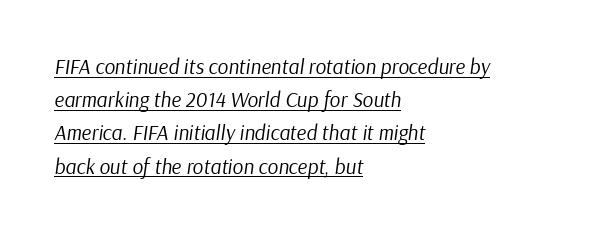
Q: Is the text bold? A: No.
Q: Is the text italic (slanted)? A: Yes, it leans right by about 9 degrees.
Q: Is the text underlined? A: Yes.
Q: How is the paragraph aligned? A: Left-aligned.
Q: Is the spacing between letters normal or unusually wide? A: Normal.
Q: Is the spacing between lines tight, normal or loose? A: Normal.
